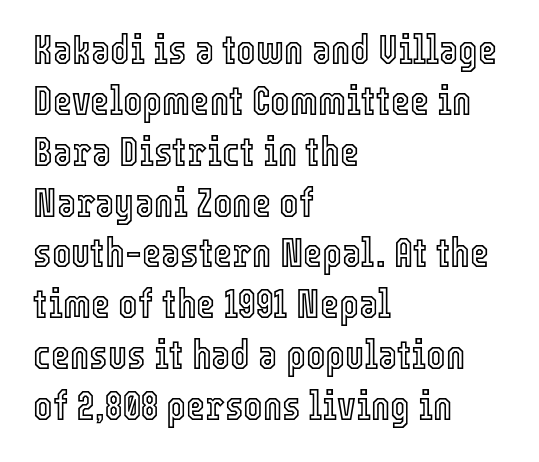
The image shows 41 px condensed type, upright; set left-aligned, line spacing 1.24x, normal letter spacing, not underlined; a medium x-height.
